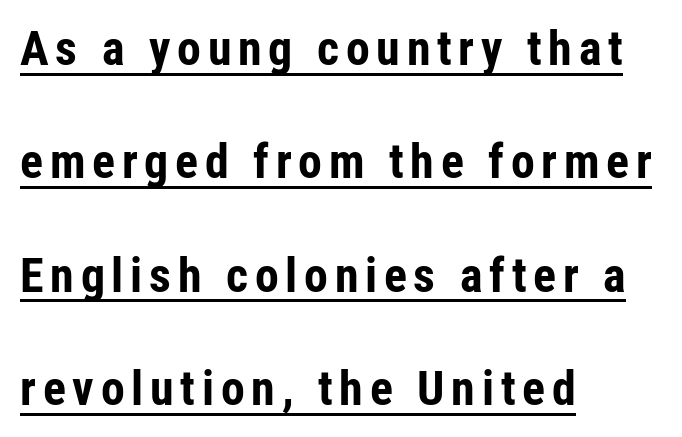
The image shows 48 px bold, condensed sans-serif type, upright; set left-aligned, loose line spacing (2.36x), underlined; low stroke contrast and a medium x-height.
